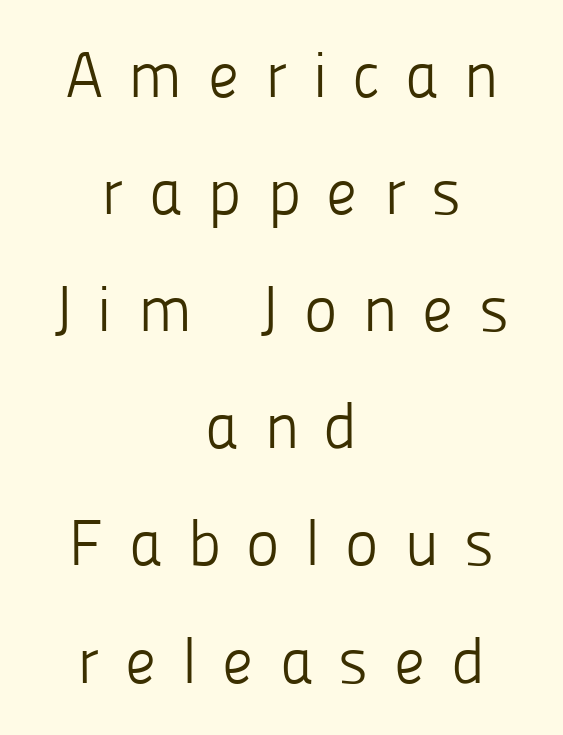
The image shows 64 px light sans-serif type, upright; set centered, line spacing 1.83x, unusually wide letter spacing (+0.39 em), not underlined; low stroke contrast and a medium x-height.
